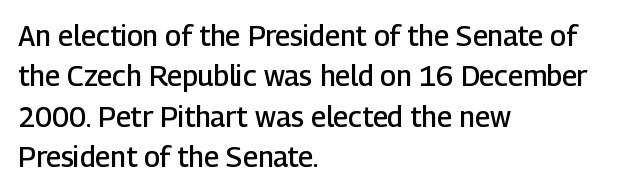
The image shows 28 px semibold sans-serif type, upright; set left-aligned, normal line spacing (1.44x), normal letter spacing, not underlined; low stroke contrast and a medium x-height.
